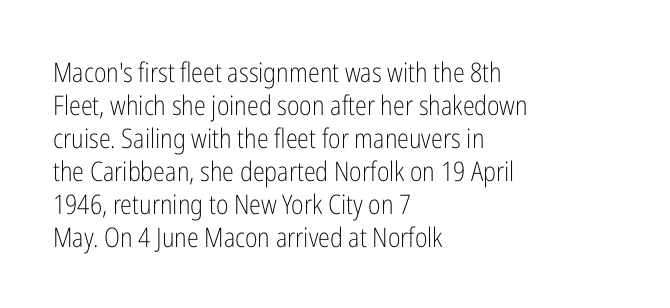
The image shows 27 px text type, upright; set left-aligned, line spacing 1.22x, normal letter spacing, not underlined.
